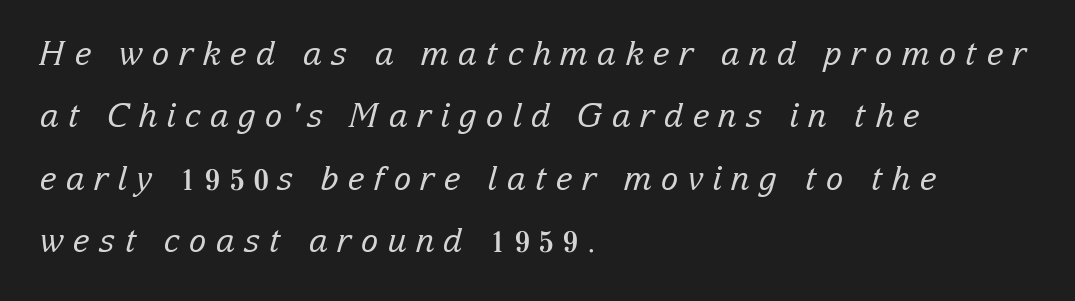
{"serif": "yes", "italic": "yes", "lean": "right", "slant_degrees": 15, "bold": "no", "weight": "regular", "width": "normal", "stroke_contrast": "low", "x_height": "medium", "monospaced": "no", "underline": "no", "align": "left", "line_spacing_ratio": 1.89, "letter_spacing": "wide", "letter_spacing_em": 0.27, "glyph_px": 33}
